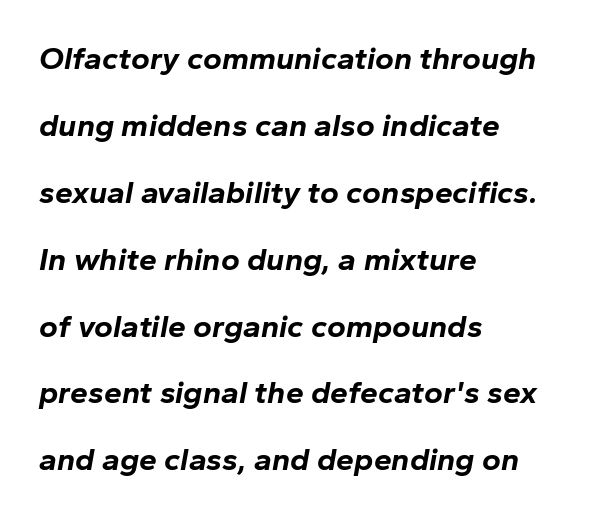
Q: Is the text bold? A: Yes.
Q: Is the text italic (slanted)? A: Yes, it leans right by about 10 degrees.
Q: Is the text underlined? A: No.
Q: How is the paragraph aligned? A: Left-aligned.
Q: Is the spacing between letters normal or unusually wide? A: Normal.
Q: Is the spacing between lines tight, normal or loose? A: Loose.
Q: Width (condensed, normal, or wide)? A: Normal.
Q: Stroke contrast? A: Low.
Q: x-height? A: Medium.
Q: Monospaced? A: No.
